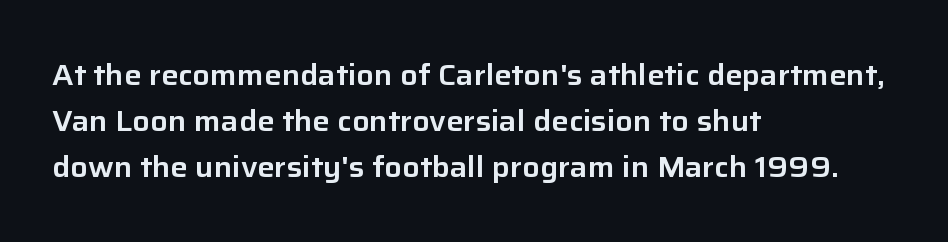
Q: Is the text italic (slanted)? A: No, it is upright.
Q: Is the typeface a serif or a sans-serif typeface? A: Sans-serif.
Q: Is the text underlined? A: No.
Q: How is the paragraph aligned? A: Left-aligned.
Q: Is the spacing between letters normal or unusually wide? A: Normal.
Q: Is the spacing between lines tight, normal or loose? A: Normal.
Q: Width (condensed, normal, or wide)? A: Normal.
Q: Stroke contrast? A: Low.
Q: x-height? A: Medium.
Q: Monospaced? A: No.
